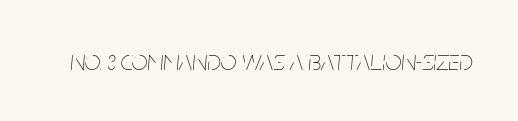
Q: Is the text bold? A: No.
Q: Is the text italic (slanted)? A: Yes, it leans right by about 5 degrees.
Q: Is the text underlined? A: No.
Q: Is the spacing between letters normal or unusually wide? A: Normal.
Q: Width (condensed, normal, or wide)? A: Condensed.
Q: Stroke contrast? A: Low.
Q: x-height? A: Large.
Q: Monospaced? A: No.
